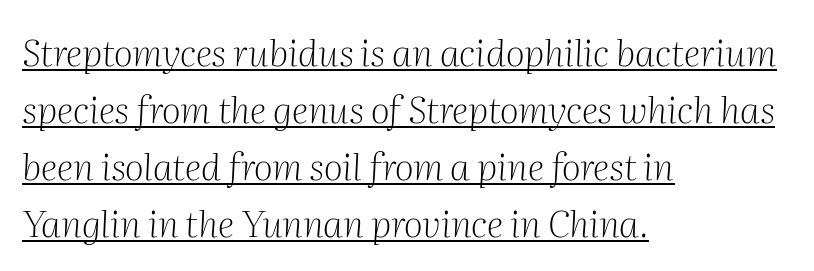
These lines are rendered in a variable-pitch font. No chunkiness to these letters — they're not bold. Look at the bottom of the vertical strokes: they flare into serifs here. The rows are spaced the way most documents space them. Descenders here cross a horizontal rule under the line.
